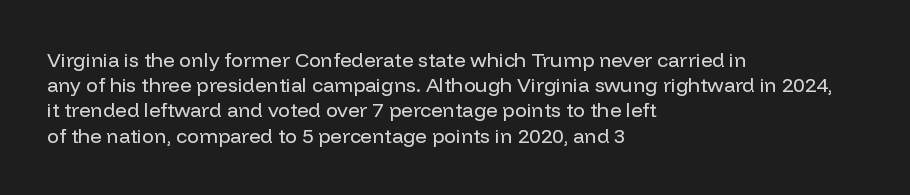
{"italic": "no", "bold": "no", "underline": "no", "align": "left", "line_spacing": "normal", "line_spacing_ratio": 1.26, "letter_spacing": "normal", "letter_spacing_em": 0.0, "glyph_px": 20}
